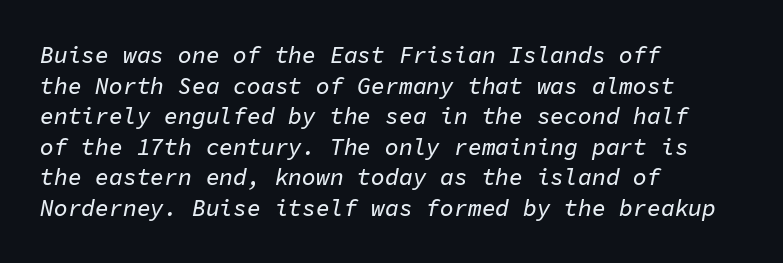
Each new line begins a customary step beneath the previous one. The letterforms sit shoulder to shoulder at normal distance. Rule under the text: the space is simply empty. The letters are slanted; this is an italic face. These lines stack with their left ends in a neat column.
